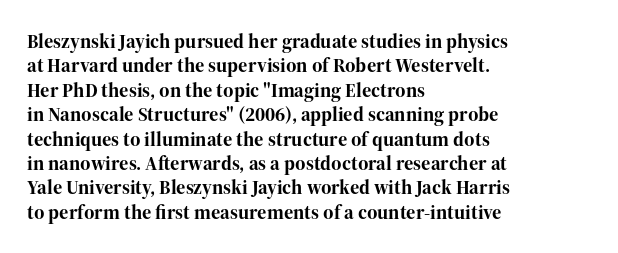
The image shows 20 px bold type, upright; set left-aligned, line spacing 1.22x, normal letter spacing, not underlined.
